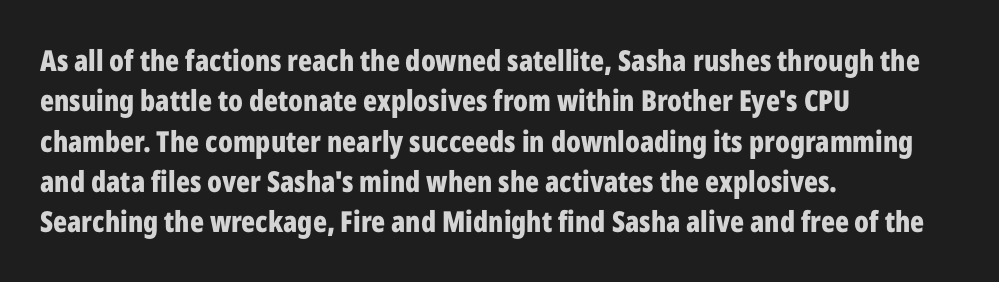
Q: Is the text bold? A: Yes.
Q: Is the text italic (slanted)? A: No, it is upright.
Q: Is the typeface a serif or a sans-serif typeface? A: Sans-serif.
Q: Is the text underlined? A: No.
Q: How is the paragraph aligned? A: Left-aligned.
Q: Is the spacing between letters normal or unusually wide? A: Normal.
Q: Is the spacing between lines tight, normal or loose? A: Normal.
Q: Width (condensed, normal, or wide)? A: Condensed.
Q: Stroke contrast? A: Low.
Q: x-height? A: Medium.
Q: Monospaced? A: No.
